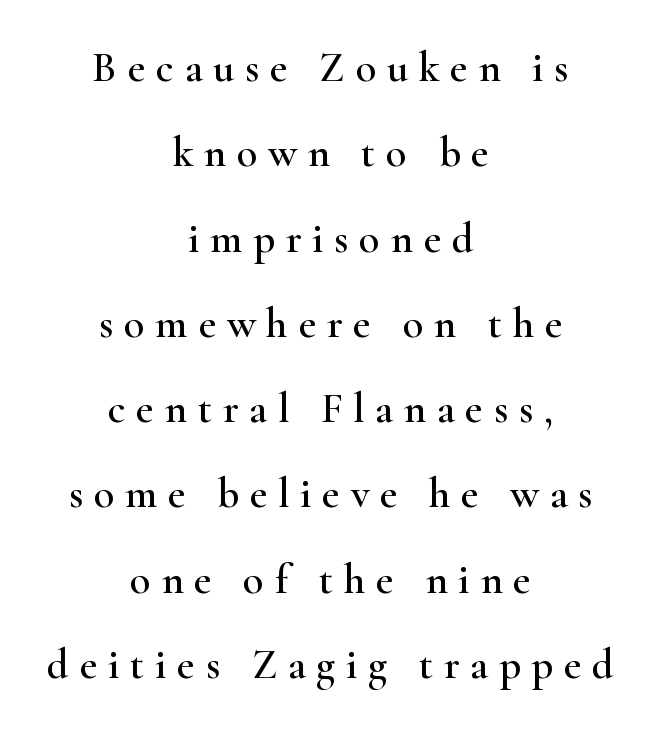
{"serif": "yes", "italic": "no", "width": "wide", "stroke_contrast": "high", "x_height": "small", "monospaced": "no", "underline": "no", "align": "center", "line_spacing": "loose", "line_spacing_ratio": 2.03, "letter_spacing": "wide", "letter_spacing_em": 0.26, "glyph_px": 42}
